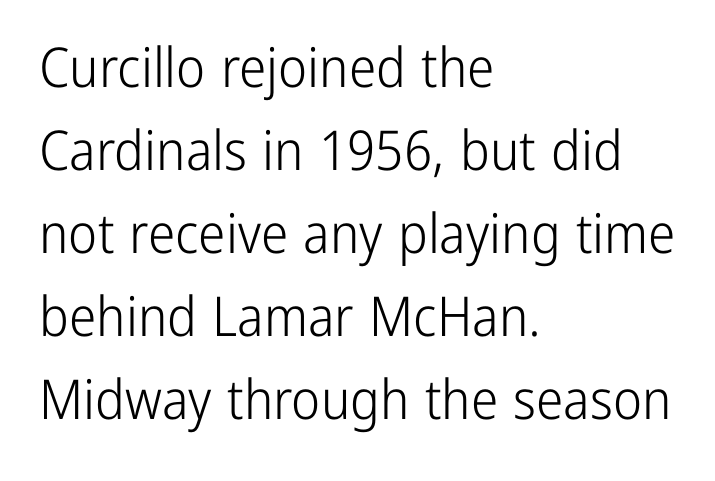
{"serif": "no", "italic": "no", "bold": "no", "weight": "light", "width": "condensed", "stroke_contrast": "low", "x_height": "medium", "monospaced": "no", "underline": "no", "align": "left", "line_spacing": "normal", "line_spacing_ratio": 1.51, "letter_spacing": "normal", "letter_spacing_em": 0.0, "glyph_px": 55}
